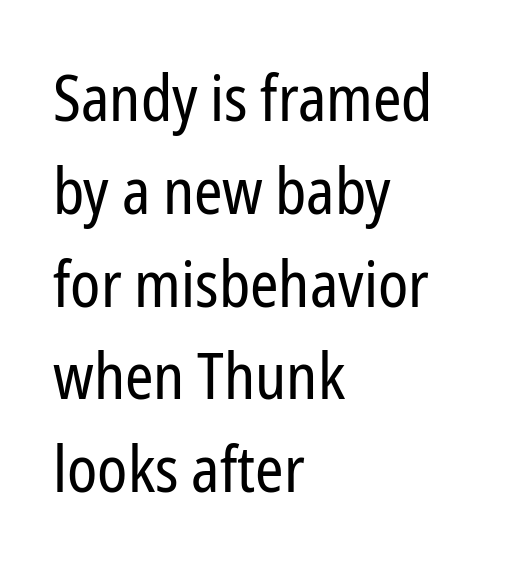
Q: Is the text bold? A: No.
Q: Is the text italic (slanted)? A: No, it is upright.
Q: Is the typeface a serif or a sans-serif typeface? A: Sans-serif.
Q: Is the text underlined? A: No.
Q: How is the paragraph aligned? A: Left-aligned.
Q: Is the spacing between letters normal or unusually wide? A: Normal.
Q: Is the spacing between lines tight, normal or loose? A: Normal.
Q: Width (condensed, normal, or wide)? A: Condensed.
Q: Stroke contrast? A: Low.
Q: x-height? A: Medium.
Q: Monospaced? A: No.
